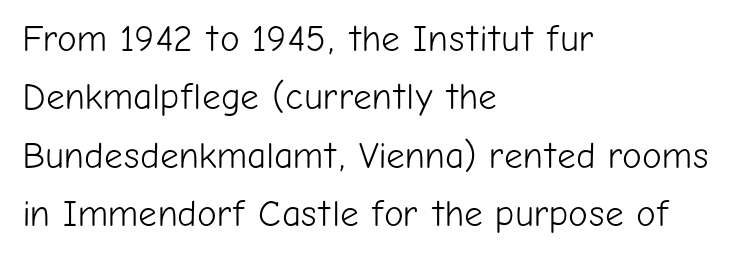
The image shows 37 px light sans-serif type, upright; set left-aligned, normal line spacing (1.58x), normal letter spacing, not underlined; low stroke contrast and a medium x-height.
